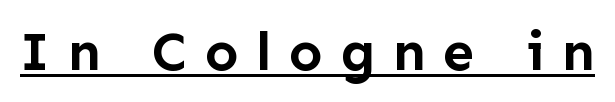
{"serif": "no", "italic": "no", "bold": "yes", "weight": "semibold", "width": "normal", "stroke_contrast": "low", "x_height": "medium", "monospaced": "no", "underline": "yes", "letter_spacing": "wide", "letter_spacing_em": 0.31, "glyph_px": 56}
